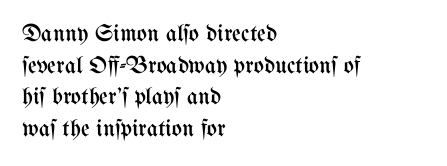
The image shows 24 px text type, upright; set left-aligned, normal line spacing (1.32x), normal letter spacing, not underlined.
